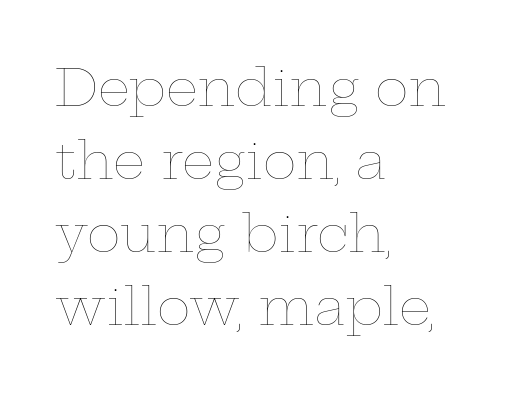
The image shows 51 px thin, wide type, upright; set left-aligned, normal line spacing (1.43x), normal letter spacing, not underlined; low stroke contrast and a medium x-height.
